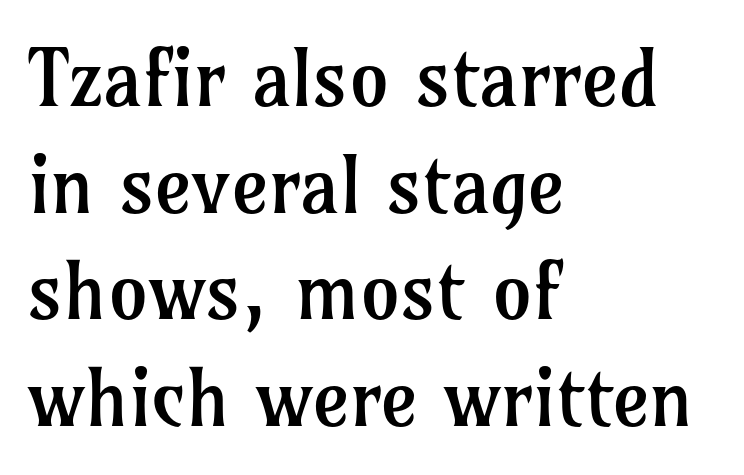
Q: Is the text bold? A: No.
Q: Is the text italic (slanted)? A: No, it is upright.
Q: Is the typeface a serif or a sans-serif typeface? A: Serif.
Q: Is the text underlined? A: No.
Q: How is the paragraph aligned? A: Left-aligned.
Q: Is the spacing between letters normal or unusually wide? A: Normal.
Q: Is the spacing between lines tight, normal or loose? A: Normal.
Q: Width (condensed, normal, or wide)? A: Normal.
Q: Stroke contrast? A: Low.
Q: x-height? A: Medium.
Q: Monospaced? A: No.
